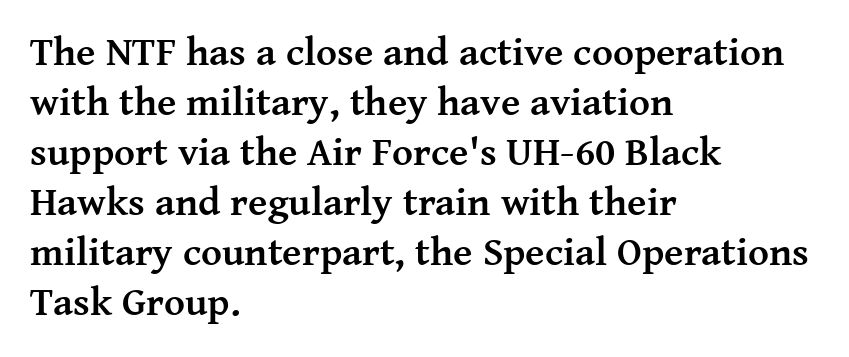
Q: Is the text bold? A: Yes.
Q: Is the text italic (slanted)? A: No, it is upright.
Q: Is the typeface a serif or a sans-serif typeface? A: Serif.
Q: Is the text underlined? A: No.
Q: How is the paragraph aligned? A: Left-aligned.
Q: Is the spacing between letters normal or unusually wide? A: Normal.
Q: Is the spacing between lines tight, normal or loose? A: Normal.
Q: Width (condensed, normal, or wide)? A: Normal.
Q: Stroke contrast? A: Medium.
Q: x-height? A: Medium.
Q: Monospaced? A: No.
